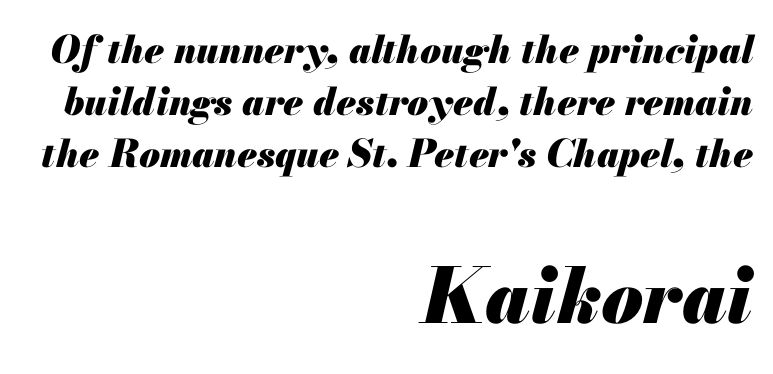
These lines carry a lot of weight — the face is fully bold. Descenders are the only things crossing below the line. Characters follow at the spacing the type designer built in. The rendering uses a moderate line-height, typical for paragraphs.
